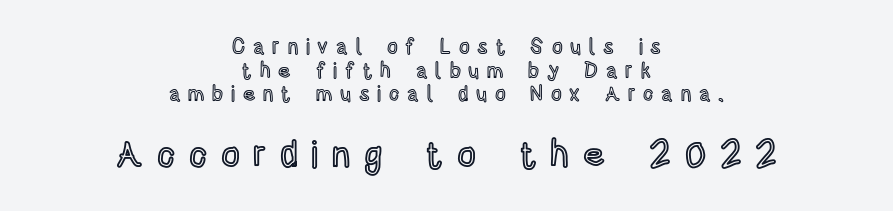
These lines were composed using upright roman letters. Visually the block forms a symmetrical silhouette, jagged on both flanks. In terms of letterspacing, this is a distinctly airy, spread setting. The designer dialed line spacing down below the default. A clean baseline with only descenders dipping below it. The passage shown is typed in a proportional face where columns would drift.
